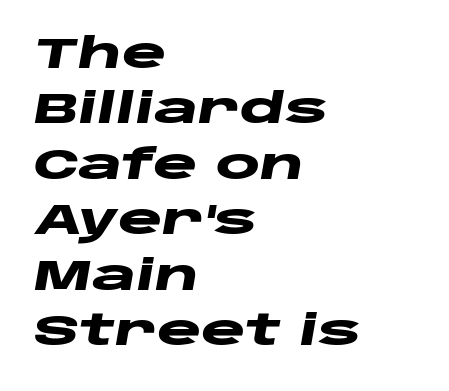
{"italic": "yes", "lean": "right", "slant_degrees": 10, "bold": "yes", "weight": "heavy", "width": "wide", "stroke_contrast": "low", "x_height": "large", "monospaced": "no", "underline": "no", "align": "left", "line_spacing": "normal", "line_spacing_ratio": 1.32, "letter_spacing": "normal", "letter_spacing_em": 0.0, "glyph_px": 42}
